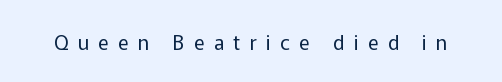
The area under the type is left untouched. Upright lettering throughout. The face looks like a standard text weight, possibly lighter. Honestly, the letter spacing is so wide it's the main thing you notice.
